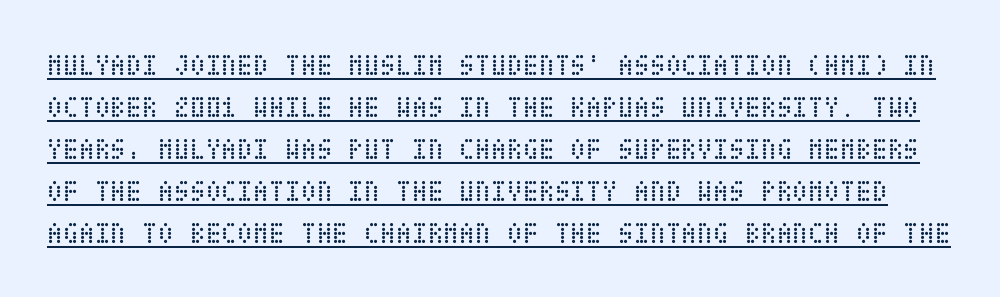
Q: Is the text bold? A: No.
Q: Is the text italic (slanted)? A: No, it is upright.
Q: Is the text underlined? A: Yes.
Q: Is the spacing between letters normal or unusually wide? A: Normal.
Q: Is the spacing between lines tight, normal or loose? A: Normal.
Q: Width (condensed, normal, or wide)? A: Condensed.
Q: Stroke contrast? A: Low.
Q: x-height? A: Large.
